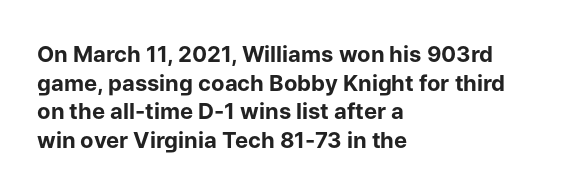
Teacher's note: observe the even left margin — that is flush-left alignment. You can tell it's not italic because the verticals are truly vertical. Words float on clear page, feet unadorned. The letterforms sit shoulder to shoulder at normal distance.
